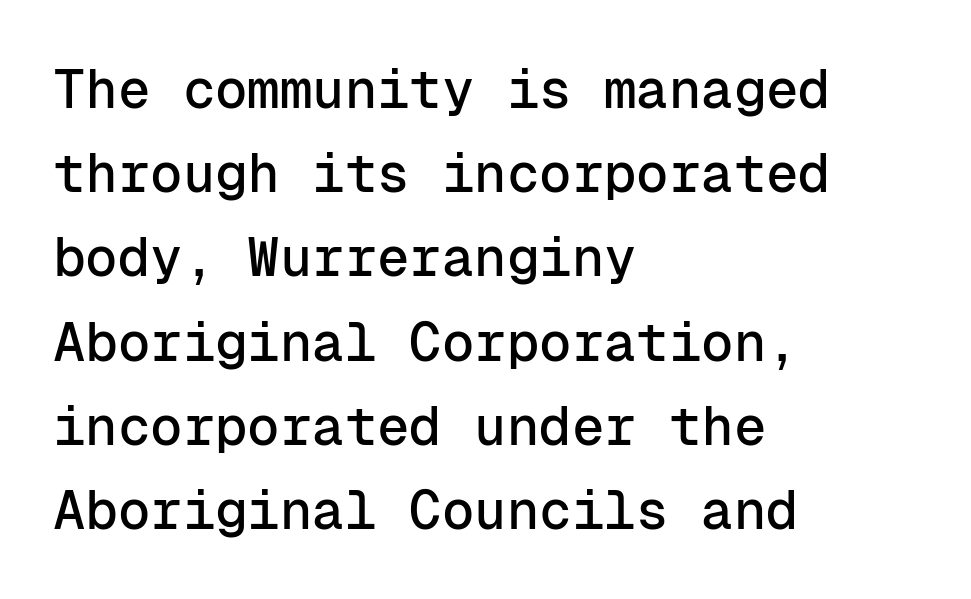
{"serif": "no", "italic": "no", "width": "normal", "stroke_contrast": "low", "x_height": "medium", "monospaced": "yes", "underline": "no", "align": "left", "line_spacing": "normal", "line_spacing_ratio": 1.56, "letter_spacing": "normal", "letter_spacing_em": 0.0, "glyph_px": 54}
